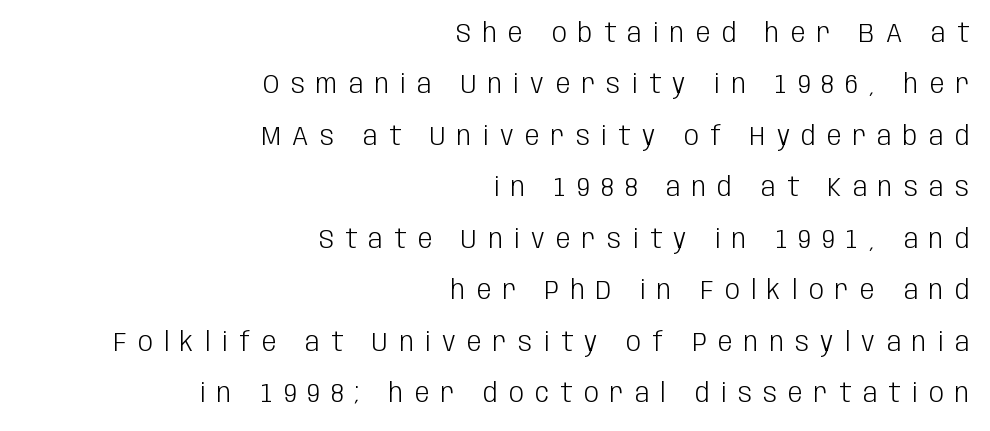
No italicization has been applied; the sample stays upright. Visually the block forms a straight wall on the right and a jagged coastline on the left. Heaviness? Minimal to ordinary, like unemphasized prose. Spacing between characters has been opened up far beyond the box default.
